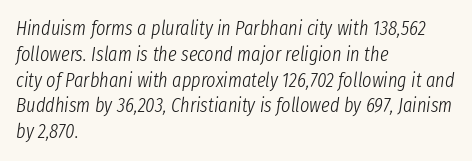
{"italic": "yes", "lean": "right", "slant_degrees": 8, "bold": "no", "underline": "no", "align": "left", "line_spacing": "normal", "line_spacing_ratio": 1.29, "letter_spacing": "normal", "letter_spacing_em": 0.0, "glyph_px": 20}
